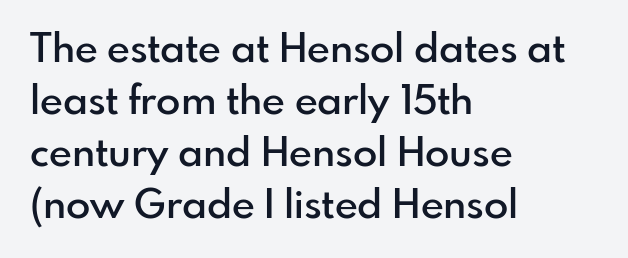
Emphasis by weight is partial: semibold. Unlike italic type, these characters show no tilt at all. Decoration check: the copy has no underline. Look at the bottom of the vertical strokes: they stop flat, with no serifs.
